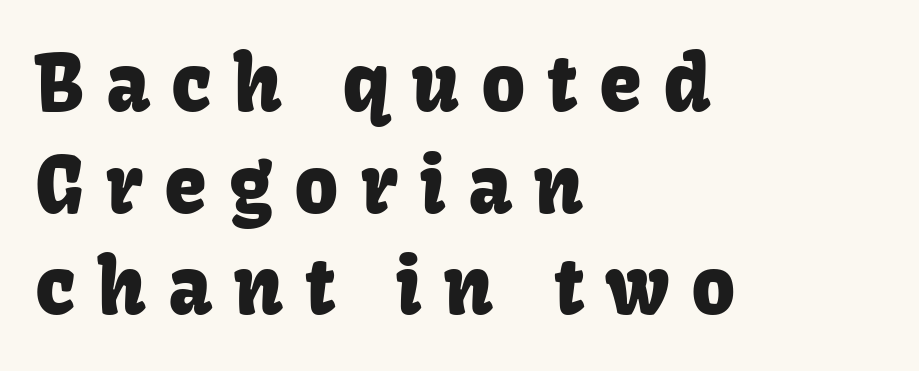
The image shows 77 px sans-serif type, upright; set left-aligned, normal line spacing (1.32x), unusually wide letter spacing (+0.28 em), not underlined; low stroke contrast and a medium x-height.
